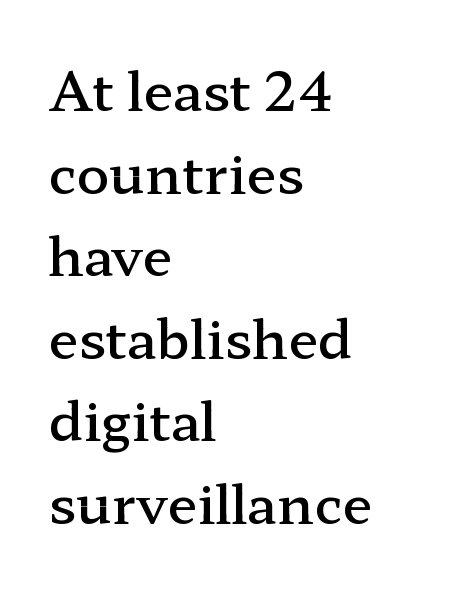
{"serif": "yes", "italic": "no", "bold": "semi", "weight": "semibold", "width": "wide", "stroke_contrast": "low", "x_height": "medium", "monospaced": "no", "underline": "no", "align": "left", "line_spacing": "normal", "line_spacing_ratio": 1.53, "letter_spacing": "normal", "letter_spacing_em": 0.0, "glyph_px": 54}
